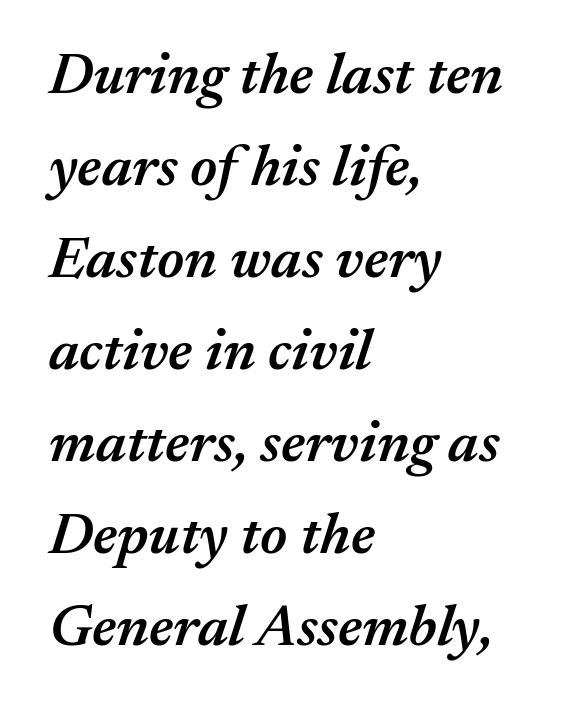
{"italic": "yes", "lean": "right", "slant_degrees": 17, "bold": "semi", "weight": "semibold", "width": "normal", "stroke_contrast": "medium", "x_height": "medium", "monospaced": "no", "underline": "no", "align": "left", "line_spacing": "normal", "line_spacing_ratio": 1.56, "letter_spacing": "normal", "letter_spacing_em": 0.0, "glyph_px": 59}
